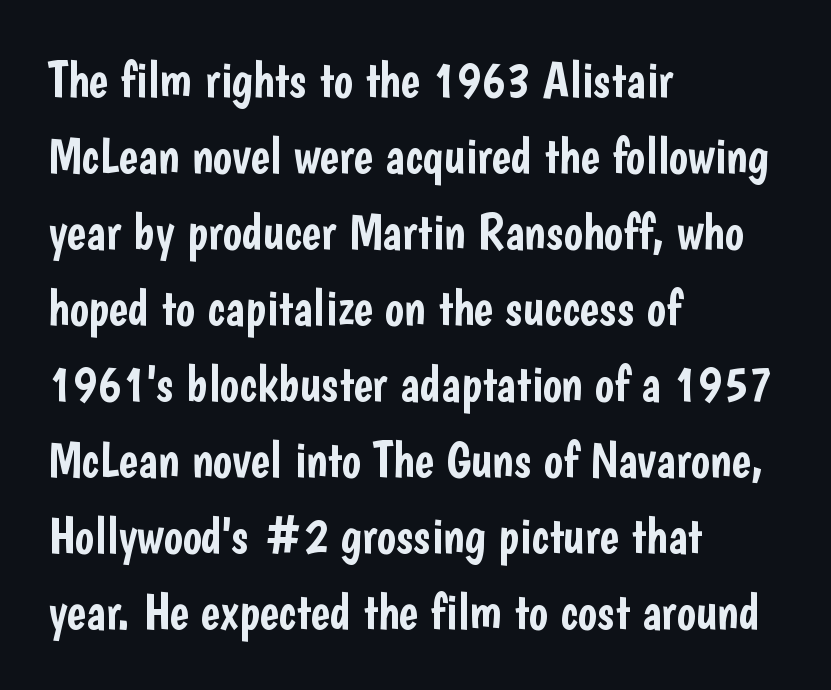
These lines keep a tight, regular rhythm from letter to letter. Are there feet on the stems? There aren't — it's a sans. Type without underlining. Every character sits straight up, as roman type does.
